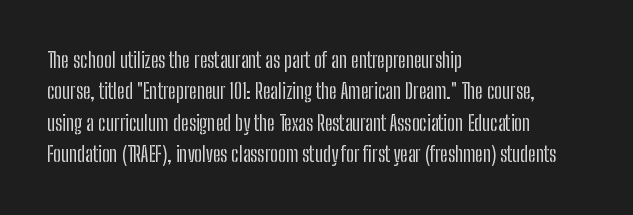
{"italic": "no", "underline": "no", "align": "left", "line_spacing": "normal", "line_spacing_ratio": 1.5, "letter_spacing": "normal", "letter_spacing_em": 0.0, "glyph_px": 21}
